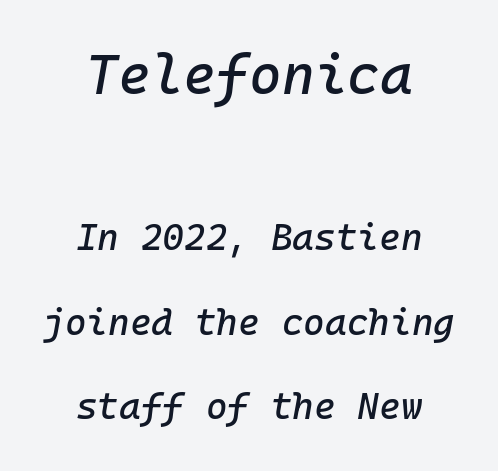
Q: Is the text italic (slanted)? A: Yes, it leans right by about 10 degrees.
Q: Is the text underlined? A: No.
Q: How is the paragraph aligned? A: Centered.
Q: Is the spacing between letters normal or unusually wide? A: Normal.
Q: Is the spacing between lines tight, normal or loose? A: Loose.
Q: Which block of text is set in a larger size, the first (top) or the second (bottom)? A: The first (top) one.
Q: Width (condensed, normal, or wide)? A: Normal.
Q: Stroke contrast? A: Low.
Q: x-height? A: Medium.
